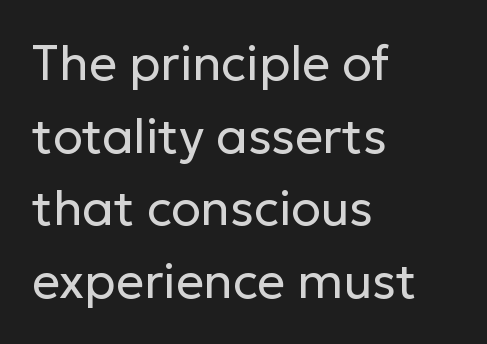
{"serif": "no", "italic": "no", "bold": "no", "weight": "regular", "width": "normal", "stroke_contrast": "low", "x_height": "medium", "monospaced": "no", "underline": "no", "align": "left", "line_spacing": "normal", "line_spacing_ratio": 1.48, "letter_spacing": "normal", "letter_spacing_em": 0.0, "glyph_px": 49}
